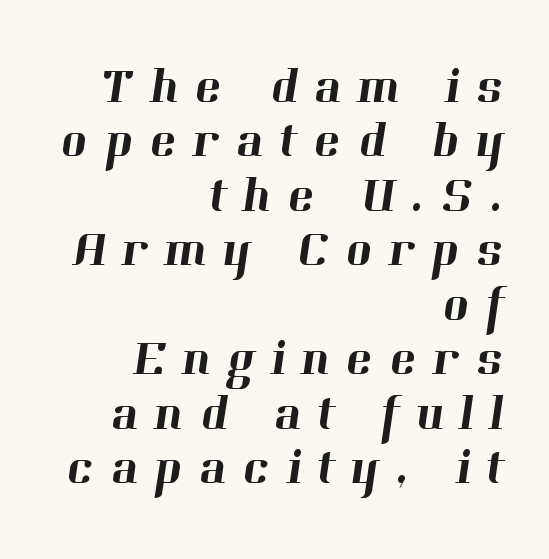
Q: Is the typeface a serif or a sans-serif typeface? A: Serif.
Q: Is the text underlined? A: No.
Q: How is the paragraph aligned? A: Right-aligned.
Q: Is the spacing between letters normal or unusually wide? A: Unusually wide.
Q: Is the spacing between lines tight, normal or loose? A: Tight.
Q: Width (condensed, normal, or wide)? A: Normal.
Q: Stroke contrast? A: High.
Q: x-height? A: Medium.
Q: Monospaced? A: No.
